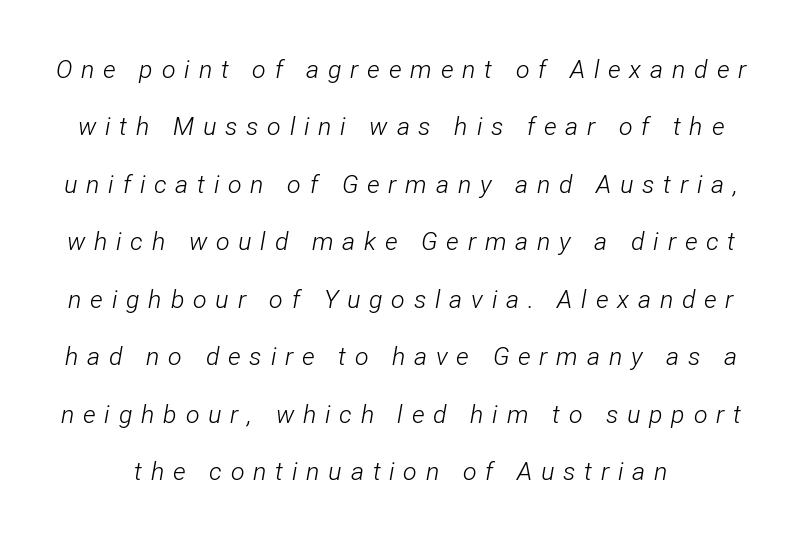
{"italic": "yes", "lean": "right", "slant_degrees": 12, "bold": "no", "underline": "no", "line_spacing": "loose", "line_spacing_ratio": 2.3, "letter_spacing": "wide", "letter_spacing_em": 0.35, "glyph_px": 25}
